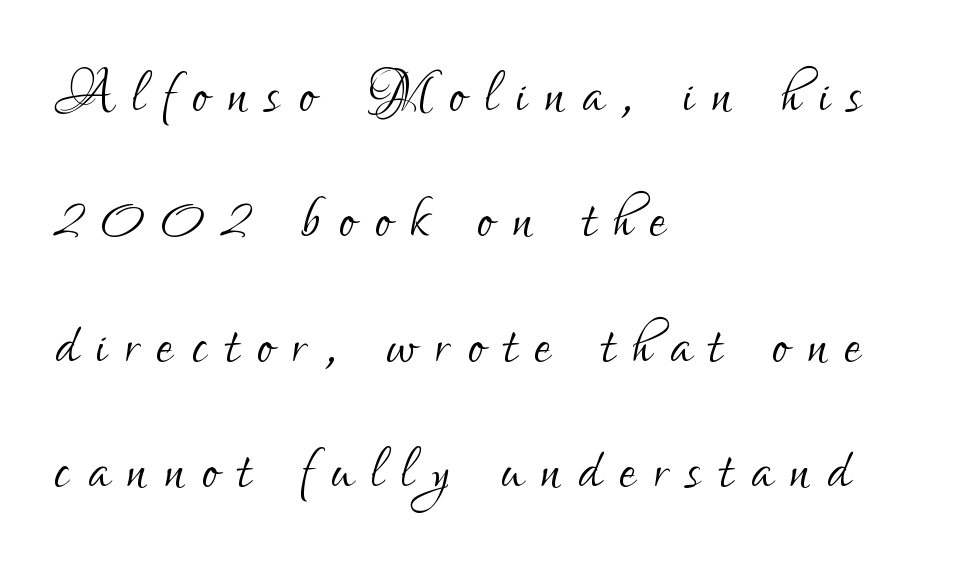
The image shows 76 px light, condensed sans-serif type; set left-aligned, normal line spacing (1.65x), unusually wide letter spacing (+0.24 em), not underlined; low stroke contrast and a small x-height.
